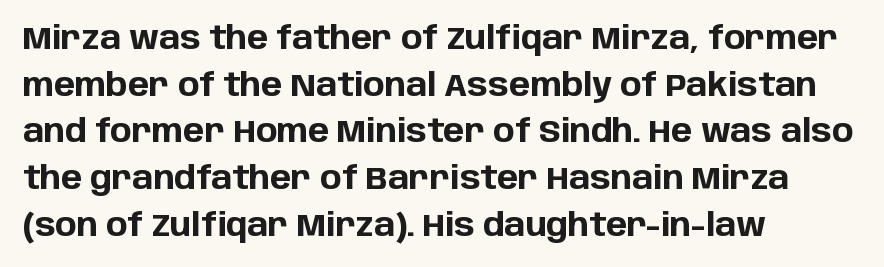
The image shows 32 px bold sans-serif type, upright; set left-aligned, normal line spacing (1.46x), normal letter spacing, not underlined; low stroke contrast and a large x-height.
